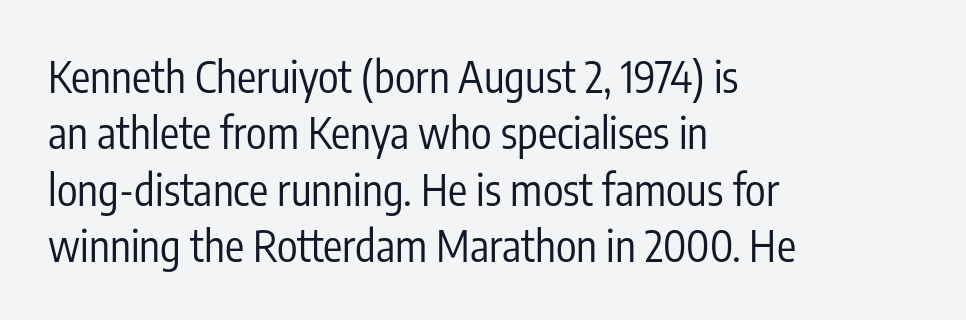
The image shows 43 px regular-weight, condensed sans-serif type, upright; set left-aligned, normal line spacing (1.31x), normal letter spacing, not underlined; low stroke contrast and a medium x-height.
